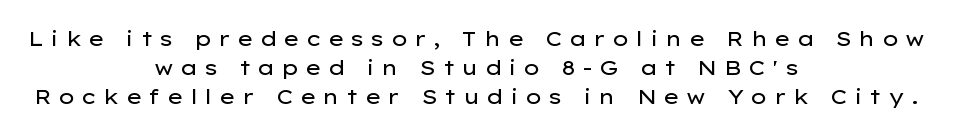
Q: Is the text bold? A: No.
Q: Is the text italic (slanted)? A: No, it is upright.
Q: Is the text underlined? A: No.
Q: How is the paragraph aligned? A: Centered.
Q: Is the spacing between letters normal or unusually wide? A: Unusually wide.
Q: Is the spacing between lines tight, normal or loose? A: Normal.
